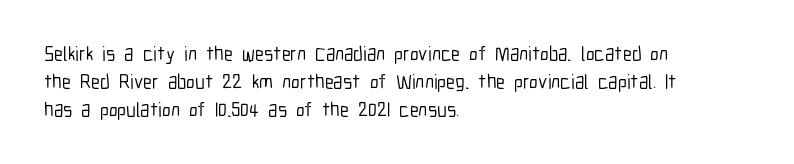
{"italic": "no", "underline": "no", "align": "left", "line_spacing": "normal", "line_spacing_ratio": 1.4, "letter_spacing": "normal", "letter_spacing_em": 0.0, "glyph_px": 20}
